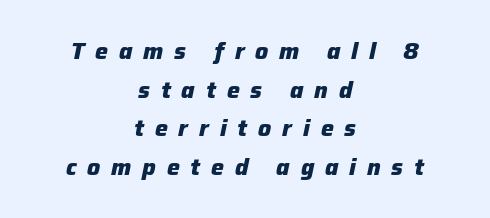
The line-height multiplier appears to be the usual default. The passage shown is not underscored anywhere. Does extra space separate the letters? Yes, quite a lot of it. The passage shown is emphatically bold. Short and long lines alike share a common midpoint.
